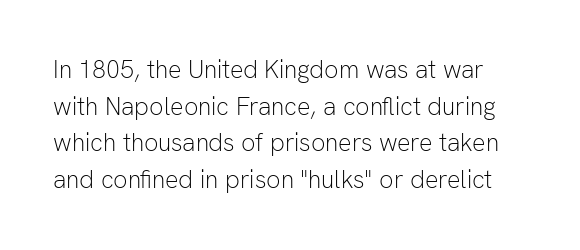
The letters stand straight up with perfectly vertical stems. Type without underlining. A quiet, ordinary-to-light weight characterises the typeface. Vertically, the passage feels balanced, rows spaced as you'd expect. Each word holds together tightly as a unit, with standard inter-letter gaps.
